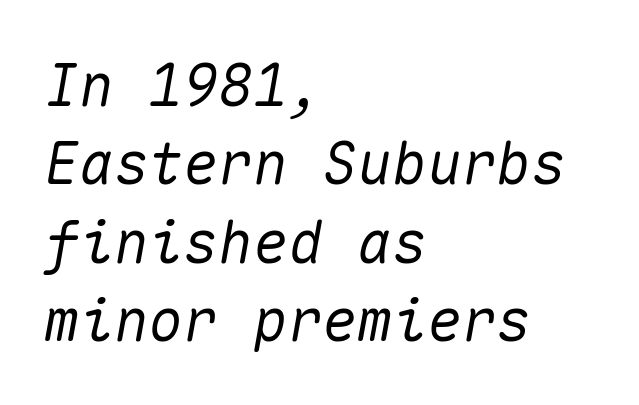
The tracking reads as untouched default to a designer's eye. The string is rendered with underlining switched off. These lines stack with their left ends in a neat column. Looks like terminal output: every glyph gets an equal slot. There's an unmistakable incline to the writing here.
